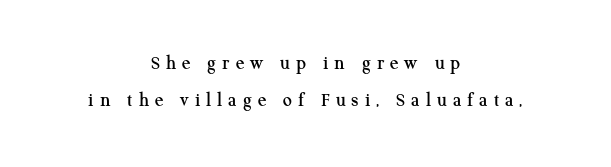
Q: Is the text italic (slanted)? A: No, it is upright.
Q: Is the text underlined? A: No.
Q: How is the paragraph aligned? A: Centered.
Q: Is the spacing between letters normal or unusually wide? A: Unusually wide.
